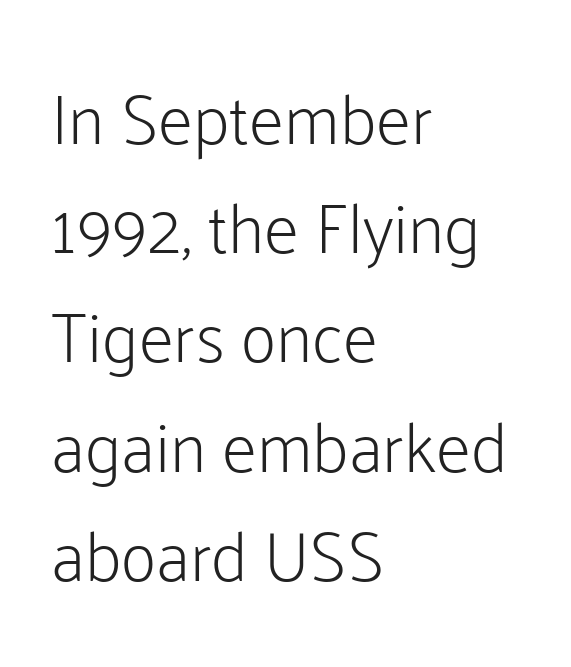
The image shows 70 px light sans-serif type, upright; set left-aligned, normal line spacing (1.56x), normal letter spacing, not underlined; low stroke contrast and a medium x-height.
